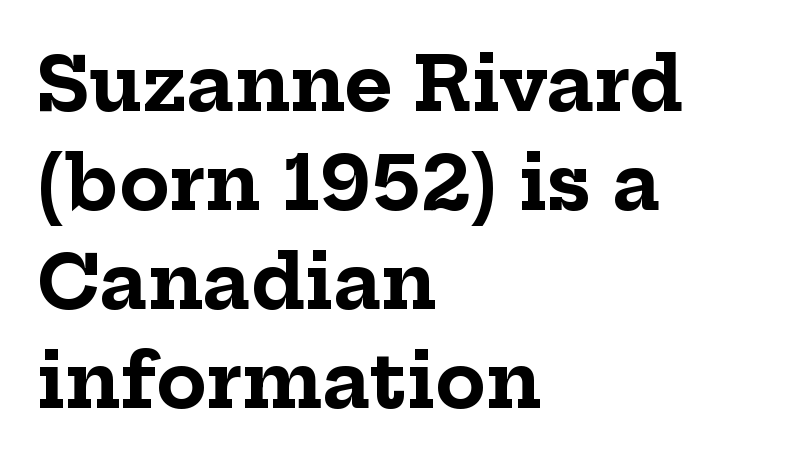
The image shows 74 px bold serif type, upright; set left-aligned, normal line spacing (1.34x), normal letter spacing, not underlined; low stroke contrast and a medium x-height.
